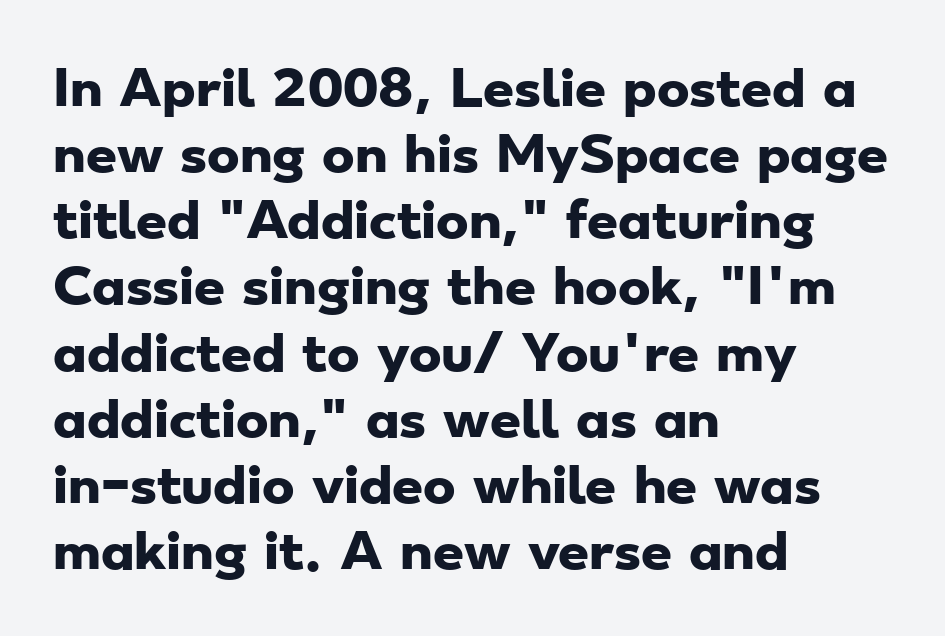
Q: Is the text bold? A: Yes.
Q: Is the typeface a serif or a sans-serif typeface? A: Sans-serif.
Q: Is the text underlined? A: No.
Q: How is the paragraph aligned? A: Left-aligned.
Q: Is the spacing between letters normal or unusually wide? A: Normal.
Q: Is the spacing between lines tight, normal or loose? A: Normal.
Q: Width (condensed, normal, or wide)? A: Wide.
Q: Stroke contrast? A: Low.
Q: x-height? A: Small.
Q: Monospaced? A: No.
